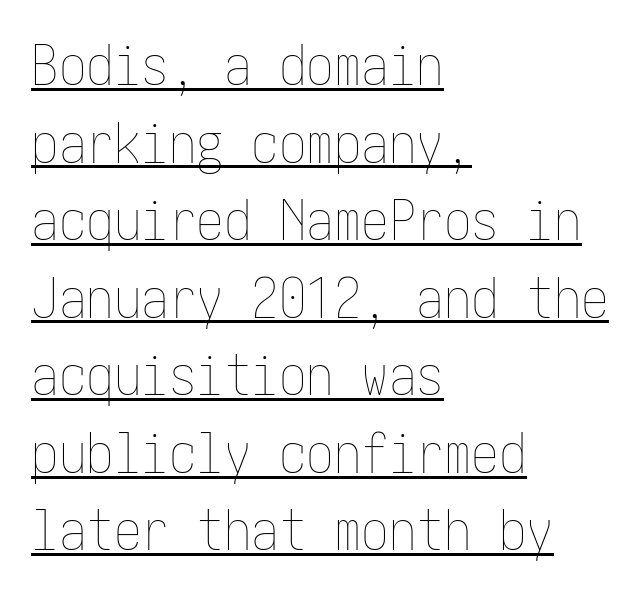
The image shows 55 px thin, condensed type, upright; set left-aligned, normal line spacing (1.41x), normal letter spacing, underlined; low stroke contrast and a medium x-height.
